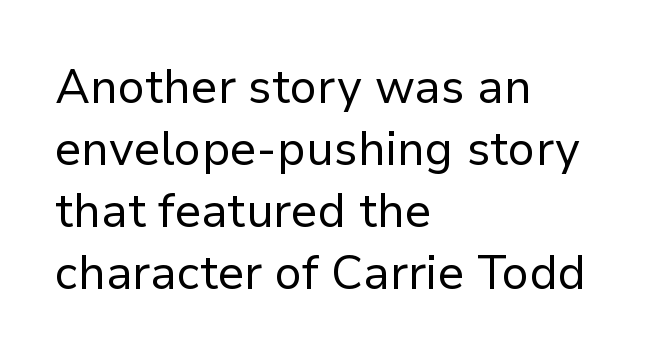
The font sits on the lighter half of the weight spectrum, regular included. The rag falls on the right side of this text block. Proportional: the letters do not fall into vertical columns. Observe the ordinary spacing: letters are neighbours, not strangers. The type sits square on the baseline with zero lean.
